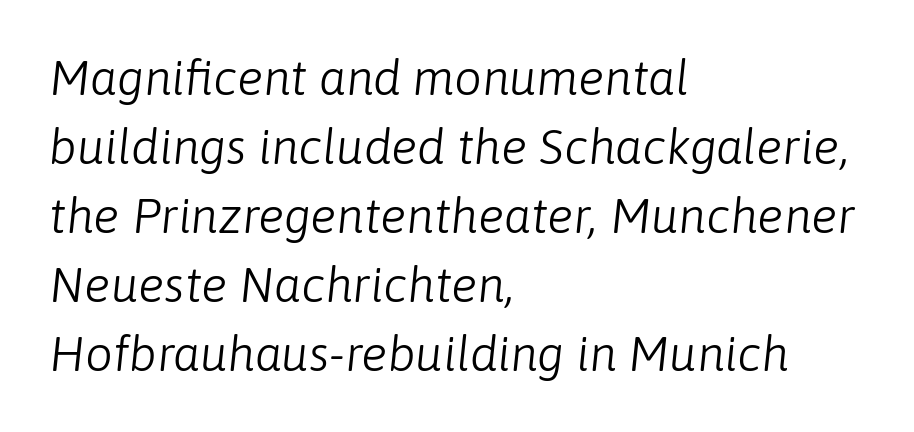
The image shows 49 px light type, italic (leaning right); set left-aligned, normal line spacing (1.41x), normal letter spacing, not underlined; low stroke contrast and a medium x-height.
